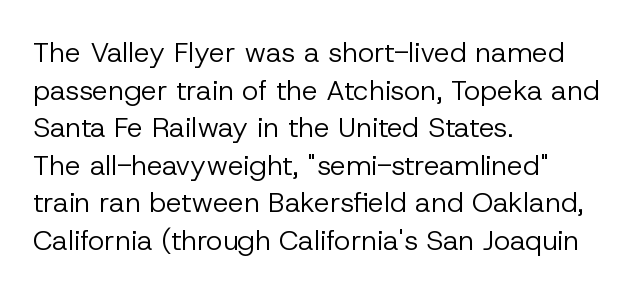
The image shows 28 px regular-weight sans-serif type, upright; set left-aligned, normal line spacing (1.34x), normal letter spacing, not underlined; low stroke contrast and a medium x-height.
